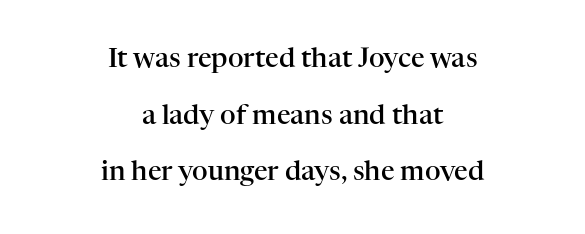
Horizontal alignment here is central, giving a formal, balanced look. Honestly, the letter spacing is just normal — you wouldn't notice it. Posture: vertical. Only glyphs here, with clear space below each row. Baseline-to-baseline distance is far greater than the letter height.
